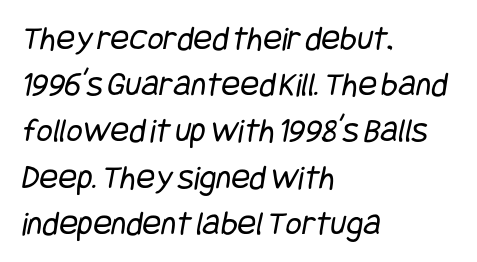
The image shows 35 px regular-weight, condensed sans-serif type; set left-aligned, normal line spacing (1.32x), normal letter spacing, not underlined; low stroke contrast and a large x-height.
